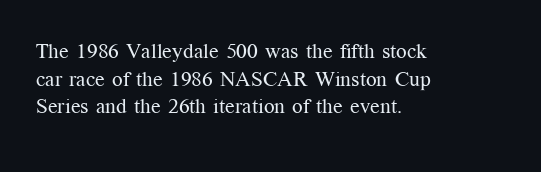
The image shows 21 px text type, upright; set left-aligned, normal line spacing (1.31x), normal letter spacing, not underlined.
